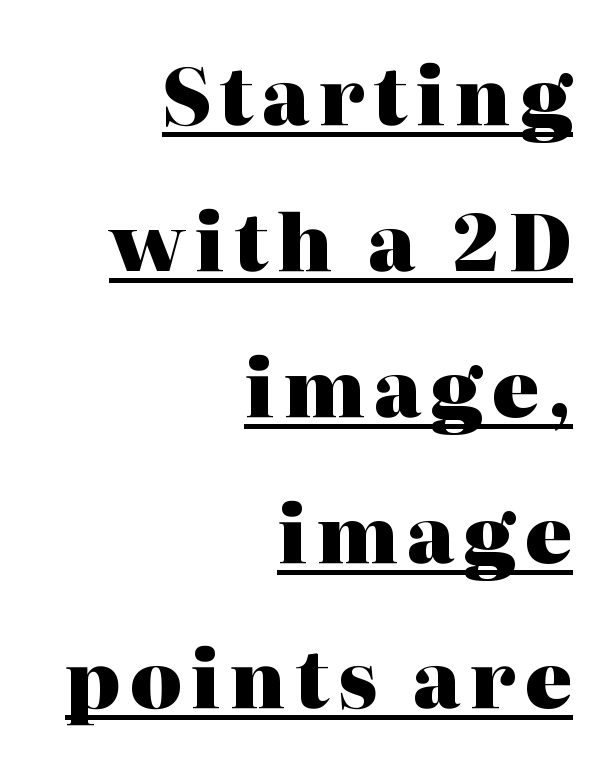
The image shows 78 px heavy serif type, upright; set right-aligned, line spacing 1.87x, underlined; high stroke contrast and a medium x-height.
